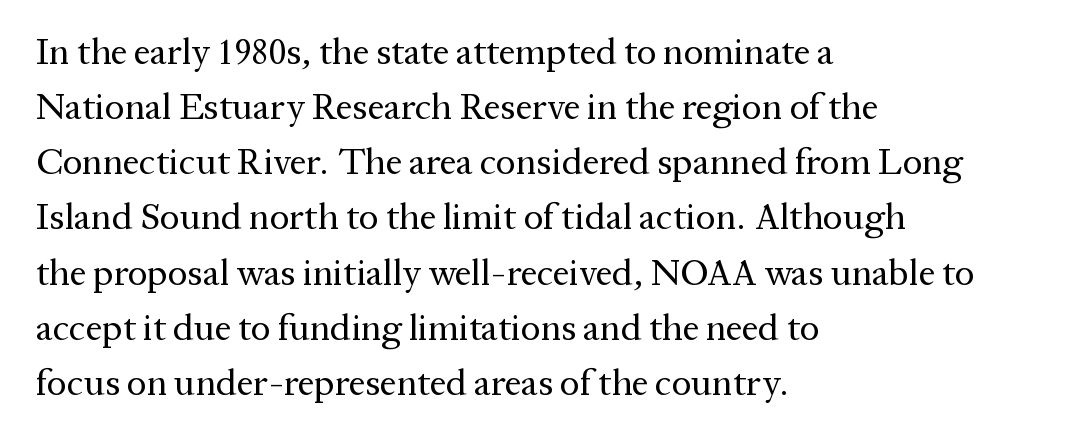
Think of a printed novel: that variable character pitch is what you see here. Horizontal bands of white between lines are of average thickness. Look at the tracking — it's just the regular setting, nothing added. Do the letters lean? They stand straight. This rendering uses left alignment, leaving the right contour irregular. The font family rendered here belongs to the serif group.
